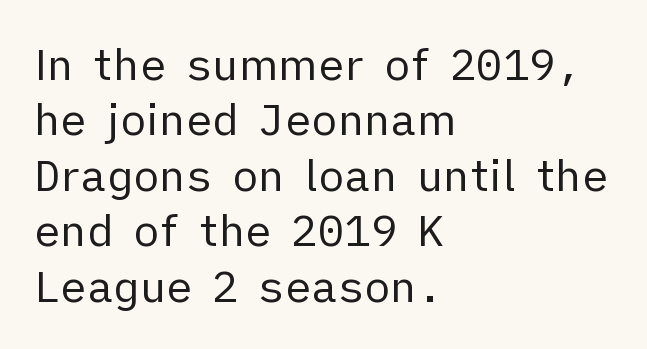
{"serif": "no", "italic": "no", "bold": "no", "weight": "regular", "width": "normal", "stroke_contrast": "low", "x_height": "medium", "monospaced": "no", "underline": "no", "align": "left", "line_spacing": "normal", "line_spacing_ratio": 1.26, "letter_spacing": "normal", "letter_spacing_em": 0.0, "glyph_px": 44}
